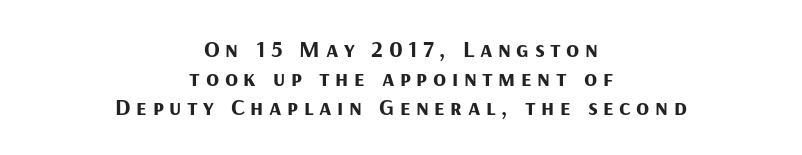
The image shows 24 px bold type, upright; set centered, line spacing 1.2x, unusually wide letter spacing (+0.23 em), not underlined.
